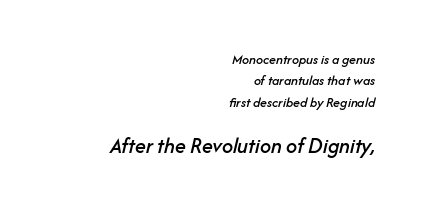
The image shows 22 px text type, italic (leaning right); set right-aligned, normal line spacing (1.52x), normal letter spacing, not underlined; the second (bottom) block is 1.57x larger.
